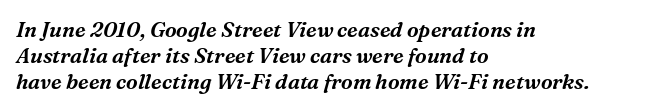
{"italic": "yes", "lean": "right", "slant_degrees": 16, "underline": "no", "align": "left", "line_spacing_ratio": 1.23, "letter_spacing": "normal", "letter_spacing_em": 0.0, "glyph_px": 21}
